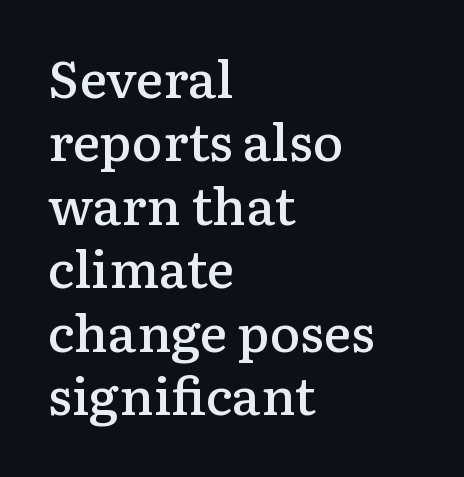
Q: Is the text bold? A: Semi-bold.
Q: Is the text italic (slanted)? A: No, it is upright.
Q: Is the typeface a serif or a sans-serif typeface? A: Serif.
Q: Is the text underlined? A: No.
Q: How is the paragraph aligned? A: Left-aligned.
Q: Is the spacing between letters normal or unusually wide? A: Normal.
Q: Width (condensed, normal, or wide)? A: Normal.
Q: Stroke contrast? A: Low.
Q: x-height? A: Medium.
Q: Monospaced? A: No.
